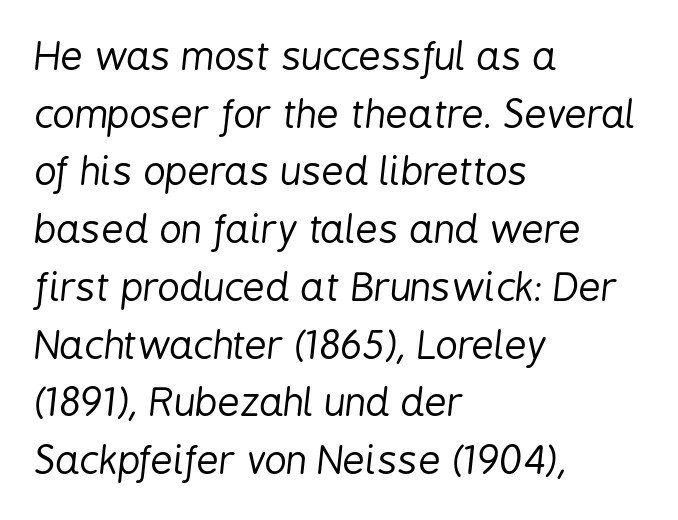
{"italic": "yes", "lean": "right", "slant_degrees": 6, "bold": "no", "weight": "regular", "width": "condensed", "stroke_contrast": "low", "x_height": "medium", "monospaced": "no", "underline": "no", "align": "left", "line_spacing": "normal", "line_spacing_ratio": 1.48, "letter_spacing": "normal", "letter_spacing_em": 0.0, "glyph_px": 39}
